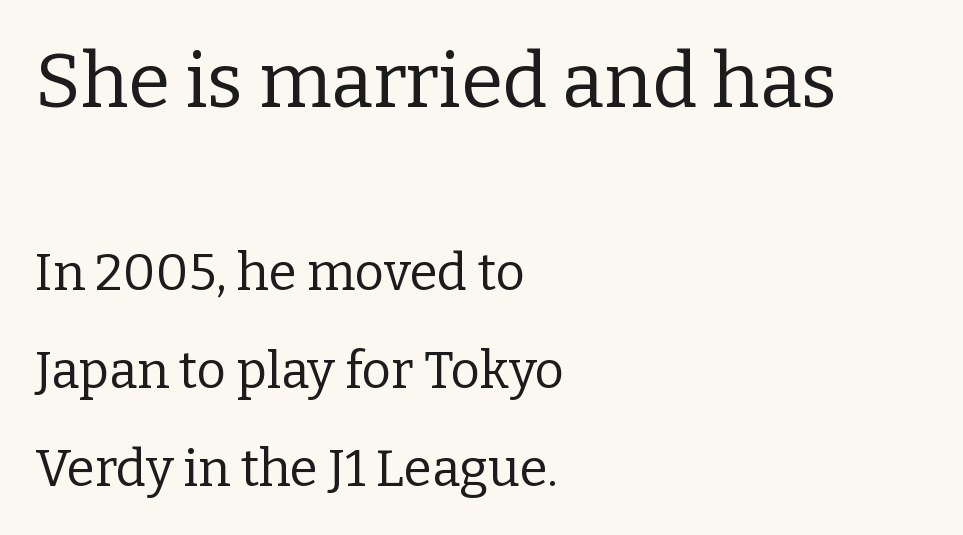
The image shows 76 px regular-weight serif type, upright; set left-aligned, loose line spacing (1.92x), normal letter spacing, not underlined; the first (top) block is 1.49x larger; low stroke contrast and a medium x-height.
